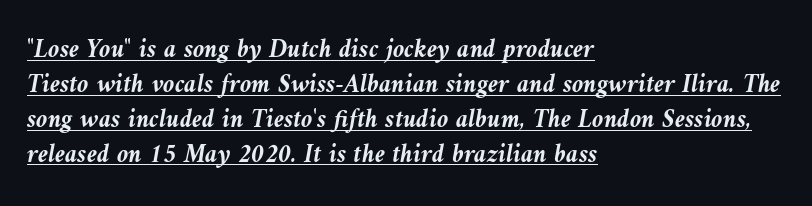
Glyph-to-glyph distance matches everyday printed text. Italic: yes, the glyphs are oblique. Students, observe: this is what conventionally led text looks like. One-word summary of the alignment: left. The sample has been set heavy, in full bold.
